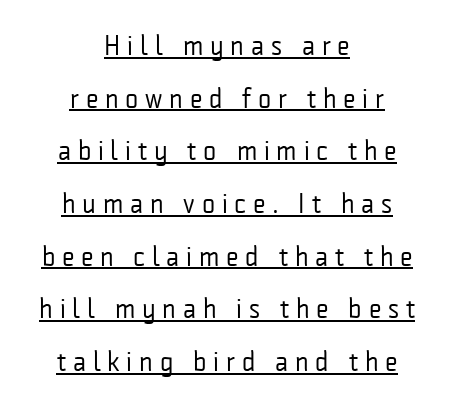
Here the designer chose a conventional face with non-uniform glyph widths. Look at the bottom of the vertical strokes: they stop flat, with no serifs. Each word looks stretched out because of the extra space between its letters. Do the letters lean? They stand straight.
